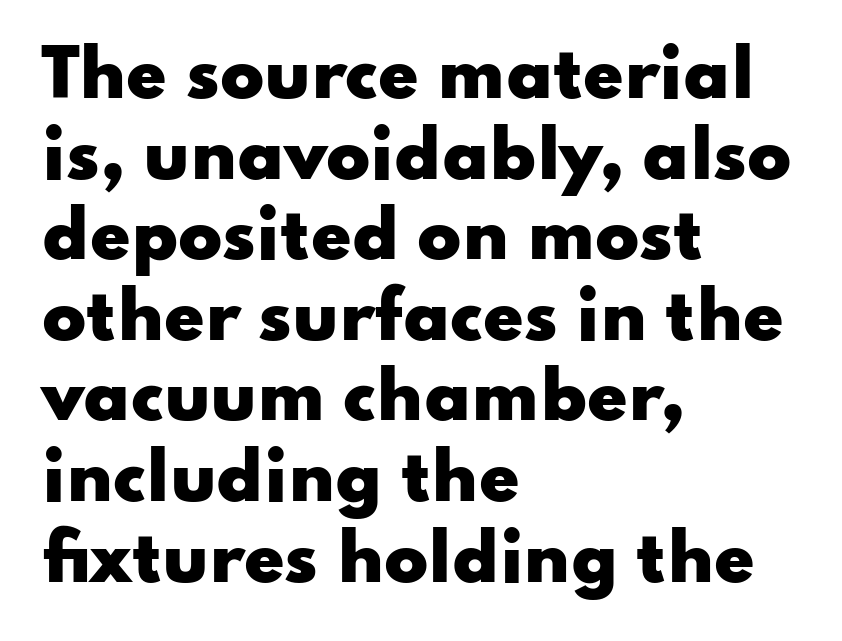
The passage shown is typeset with a sans-serif family. Only glyphs here, with clear space below each row. This rendering leaves character spacing at its baseline value. Unlike italic type, these characters show no tilt at all. Which margin do the lines hug? The left one — the right edge is uneven.
